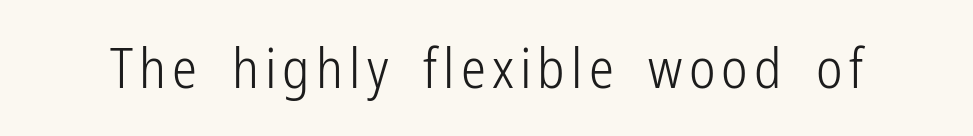
Q: Is the text bold? A: No.
Q: Is the text italic (slanted)? A: No, it is upright.
Q: Is the typeface a serif or a sans-serif typeface? A: Sans-serif.
Q: Is the text underlined? A: No.
Q: Width (condensed, normal, or wide)? A: Condensed.
Q: Stroke contrast? A: Low.
Q: x-height? A: Medium.
Q: Monospaced? A: No.
